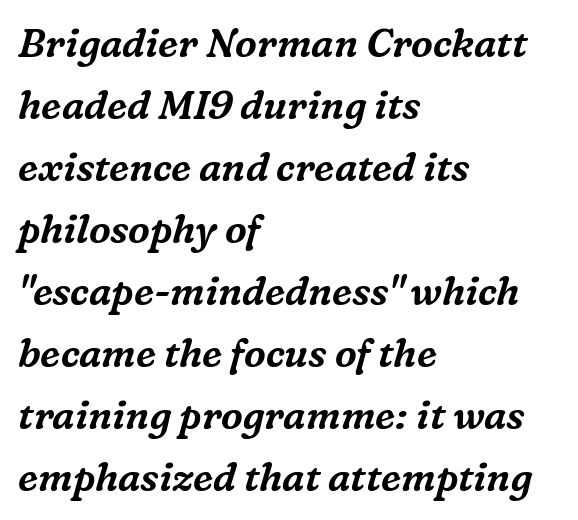
Q: Is the text italic (slanted)? A: Yes, it leans right by about 16 degrees.
Q: Is the typeface a serif or a sans-serif typeface? A: Serif.
Q: Is the text underlined? A: No.
Q: How is the paragraph aligned? A: Left-aligned.
Q: Is the spacing between letters normal or unusually wide? A: Normal.
Q: Is the spacing between lines tight, normal or loose? A: Normal.
Q: Width (condensed, normal, or wide)? A: Normal.
Q: Stroke contrast? A: Medium.
Q: x-height? A: Medium.
Q: Monospaced? A: No.
